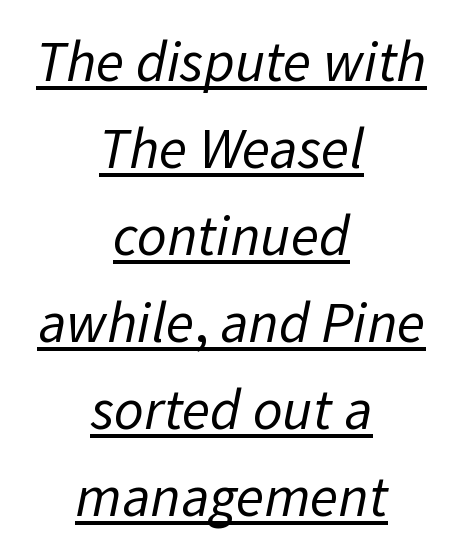
{"serif": "no", "bold": "no", "weight": "regular", "width": "normal", "stroke_contrast": "low", "x_height": "medium", "monospaced": "no", "underline": "yes", "align": "center", "line_spacing": "normal", "line_spacing_ratio": 1.5, "letter_spacing": "normal", "letter_spacing_em": 0.0, "glyph_px": 58}
